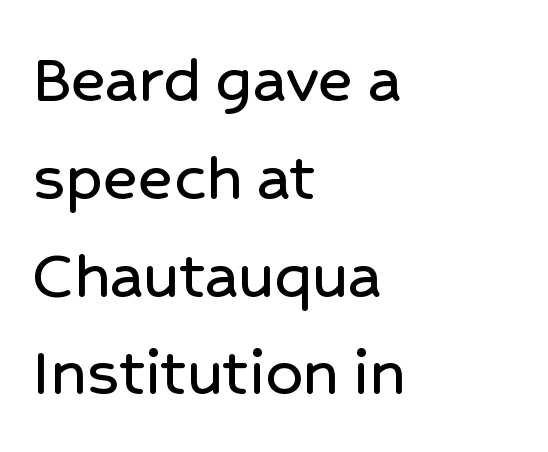
The rendering anchors every line to the left-hand side. Tracking value appears to be zero — textbook default spacing. The strip under each line holds only bare page. Baseline-to-baseline distance is the conventional proportion of letter height.
